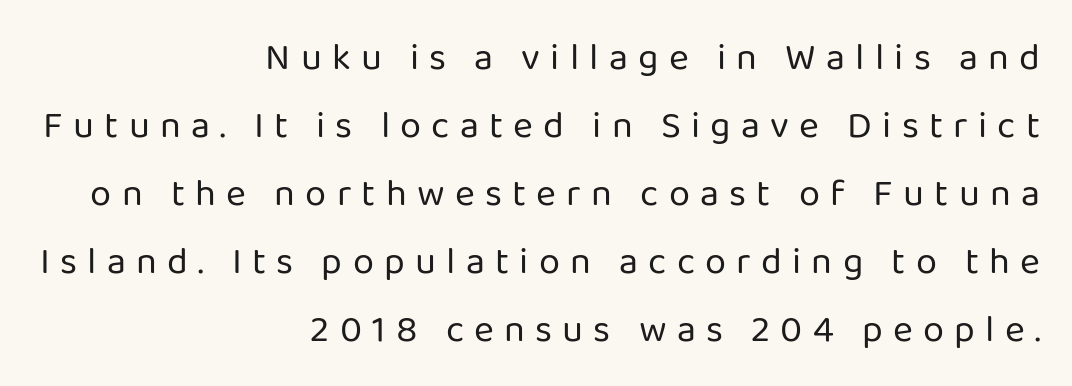
{"serif": "no", "italic": "no", "bold": "no", "weight": "regular", "width": "normal", "stroke_contrast": "low", "x_height": "medium", "monospaced": "no", "underline": "no", "align": "right", "line_spacing_ratio": 1.79, "letter_spacing": "wide", "letter_spacing_em": 0.27, "glyph_px": 38}
